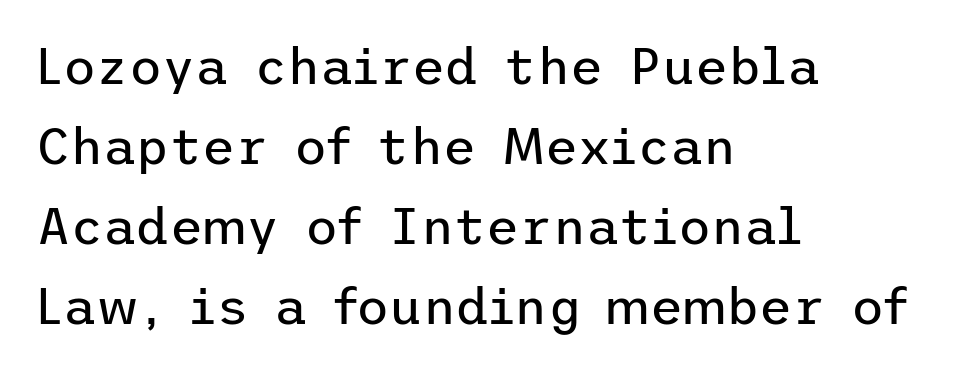
Q: Is the text bold? A: No.
Q: Is the text italic (slanted)? A: No, it is upright.
Q: Is the typeface a serif or a sans-serif typeface? A: Sans-serif.
Q: Is the text underlined? A: No.
Q: How is the paragraph aligned? A: Left-aligned.
Q: Is the spacing between letters normal or unusually wide? A: Normal.
Q: Is the spacing between lines tight, normal or loose? A: Normal.
Q: Width (condensed, normal, or wide)? A: Normal.
Q: Stroke contrast? A: Low.
Q: x-height? A: Medium.
